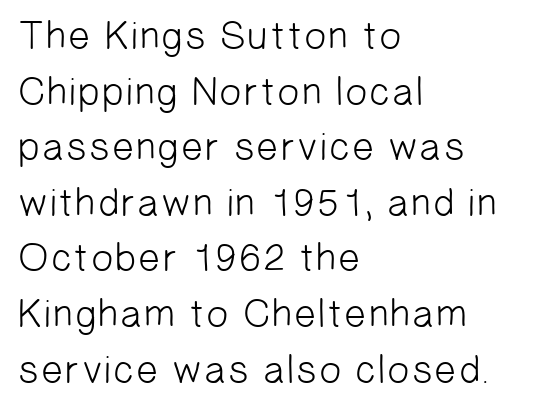
Q: Is the text bold? A: No.
Q: Is the typeface a serif or a sans-serif typeface? A: Sans-serif.
Q: Is the text underlined? A: No.
Q: How is the paragraph aligned? A: Left-aligned.
Q: Is the spacing between letters normal or unusually wide? A: Normal.
Q: Is the spacing between lines tight, normal or loose? A: Normal.
Q: Width (condensed, normal, or wide)? A: Normal.
Q: Stroke contrast? A: Low.
Q: x-height? A: Medium.
Q: Monospaced? A: No.
